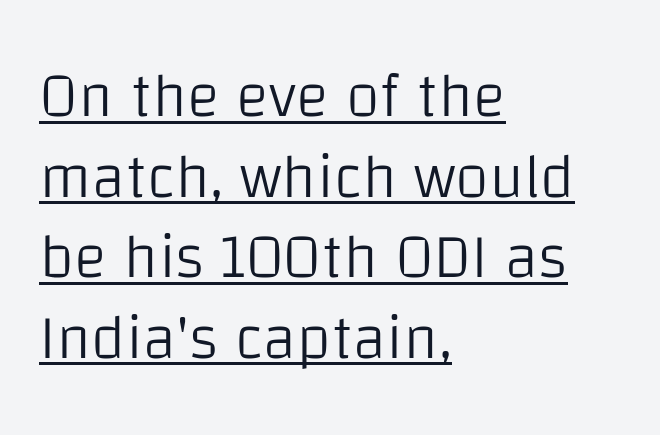
Weight: regular or lighter. Caption: multi-line text, flush left, ragged right. Vertically, the passage feels balanced, rows spaced as you'd expect. The type family on display is of the sans-serif kind.
